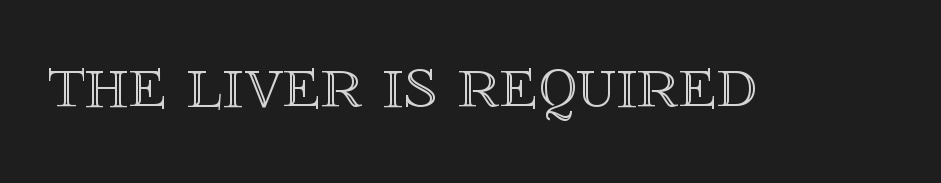
The image shows 78 px text type, upright; set normal letter spacing, not underlined; a large x-height.
